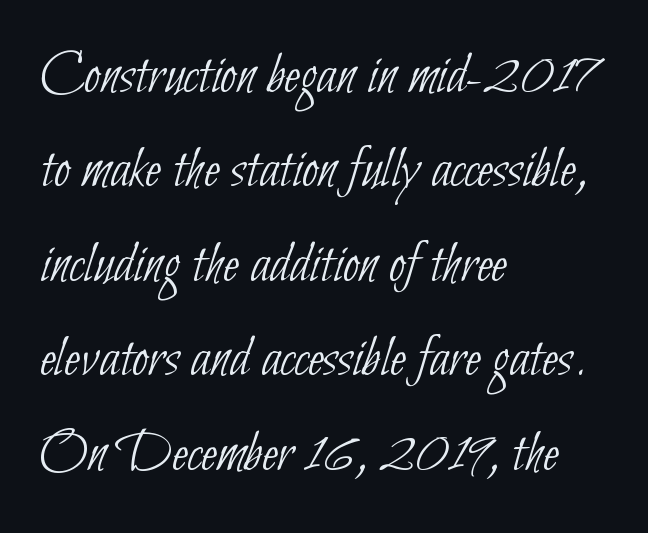
Q: Is the text bold? A: No.
Q: Is the typeface a serif or a sans-serif typeface? A: Sans-serif.
Q: Is the text underlined? A: No.
Q: How is the paragraph aligned? A: Left-aligned.
Q: Is the spacing between letters normal or unusually wide? A: Normal.
Q: Is the spacing between lines tight, normal or loose? A: Normal.
Q: Width (condensed, normal, or wide)? A: Condensed.
Q: Stroke contrast? A: Low.
Q: x-height? A: Small.
Q: Monospaced? A: No.
